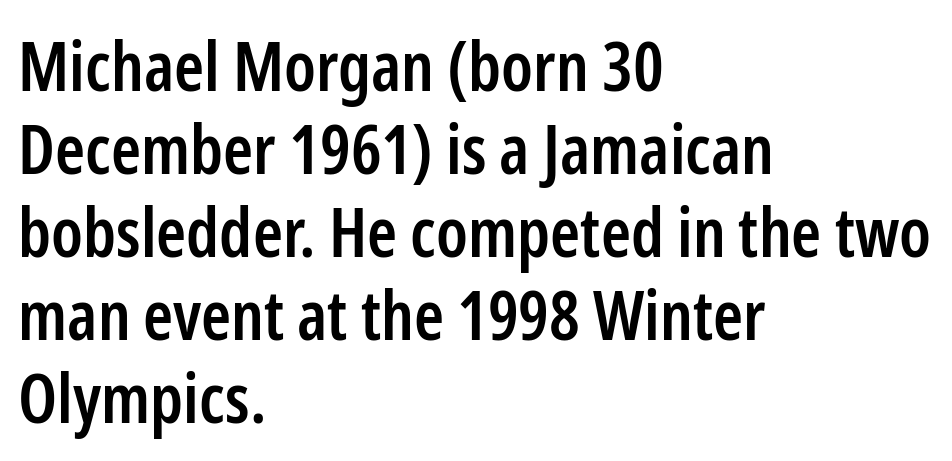
Q: Is the text bold? A: Semi-bold.
Q: Is the text italic (slanted)? A: No, it is upright.
Q: Is the typeface a serif or a sans-serif typeface? A: Sans-serif.
Q: Is the text underlined? A: No.
Q: How is the paragraph aligned? A: Left-aligned.
Q: Is the spacing between letters normal or unusually wide? A: Normal.
Q: Width (condensed, normal, or wide)? A: Condensed.
Q: Stroke contrast? A: Low.
Q: x-height? A: Medium.
Q: Monospaced? A: No.
